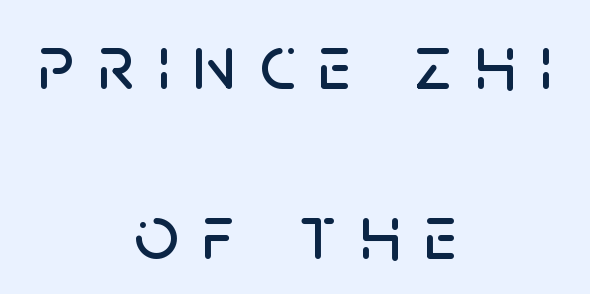
{"serif": "no", "italic": "no", "width": "normal", "stroke_contrast": "low", "x_height": "large", "monospaced": "no", "underline": "no", "align": "center", "line_spacing": "loose", "line_spacing_ratio": 2.18, "letter_spacing": "wide", "letter_spacing_em": 0.3, "glyph_px": 78}
